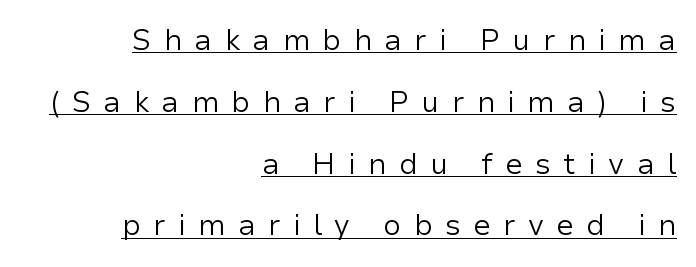
The image shows 29 px regular-weight sans-serif type, upright; set right-aligned, loose line spacing (2.13x), unusually wide letter spacing (+0.43 em), underlined; low stroke contrast and a medium x-height.
